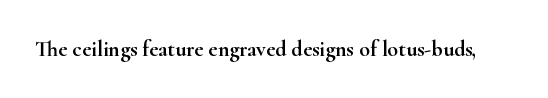
The image shows 22 px text type, upright; set normal letter spacing, not underlined.
